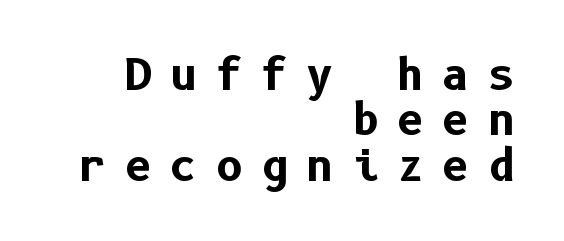
The image shows 42 px bold sans-serif type, upright; set right-aligned, tight line spacing (1.08x), unusually wide letter spacing (+0.43 em), not underlined; low stroke contrast and a medium x-height.
